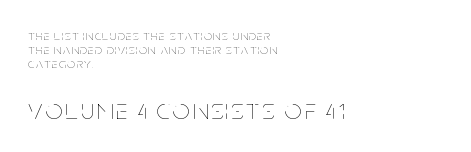
{"italic": "no", "bold": "no", "weight": "thin", "width": "condensed", "stroke_contrast": "low", "x_height": "large", "monospaced": "no", "underline": "no", "align": "left", "line_spacing": "tight", "line_spacing_ratio": 1.01, "larger_block": "second", "size_ratio": 2.07, "glyph_px": 29}
